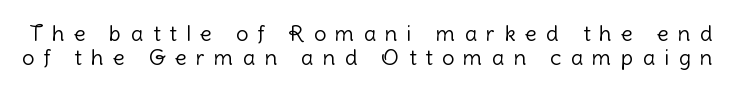
Q: Is the text bold? A: No.
Q: Is the text italic (slanted)? A: No, it is upright.
Q: Is the text underlined? A: No.
Q: Is the spacing between letters normal or unusually wide? A: Unusually wide.
Q: Is the spacing between lines tight, normal or loose? A: Tight.
